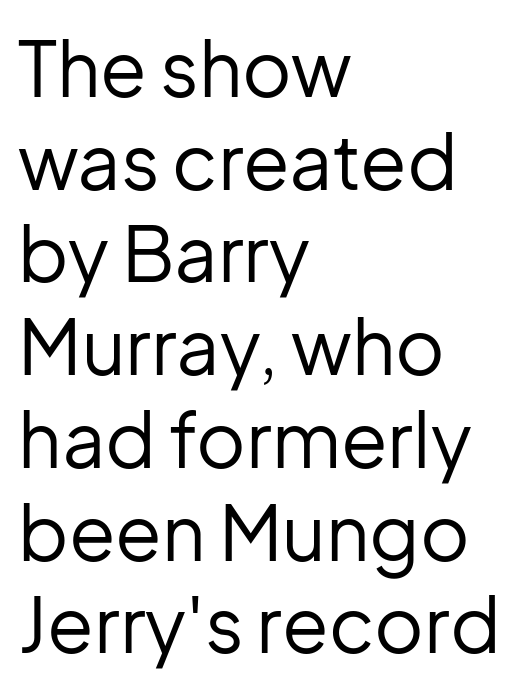
{"serif": "no", "italic": "no", "bold": "no", "weight": "regular", "width": "normal", "stroke_contrast": "low", "x_height": "medium", "monospaced": "no", "underline": "no", "align": "left", "line_spacing_ratio": 1.22, "letter_spacing": "normal", "letter_spacing_em": 0.0, "glyph_px": 76}
